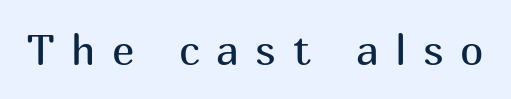
{"serif": "no", "italic": "no", "bold": "no", "weight": "regular", "width": "normal", "stroke_contrast": "medium", "x_height": "medium", "monospaced": "no", "underline": "no", "letter_spacing": "wide", "letter_spacing_em": 0.39, "glyph_px": 42}
